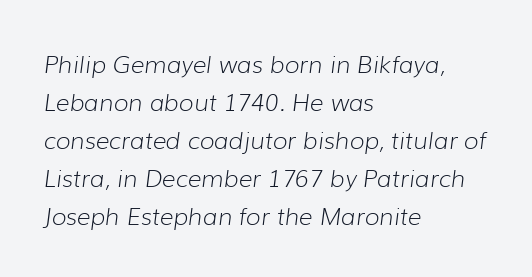
The image shows 24 px text type, italic (leaning right); set left-aligned, normal line spacing (1.58x), normal letter spacing, not underlined.
